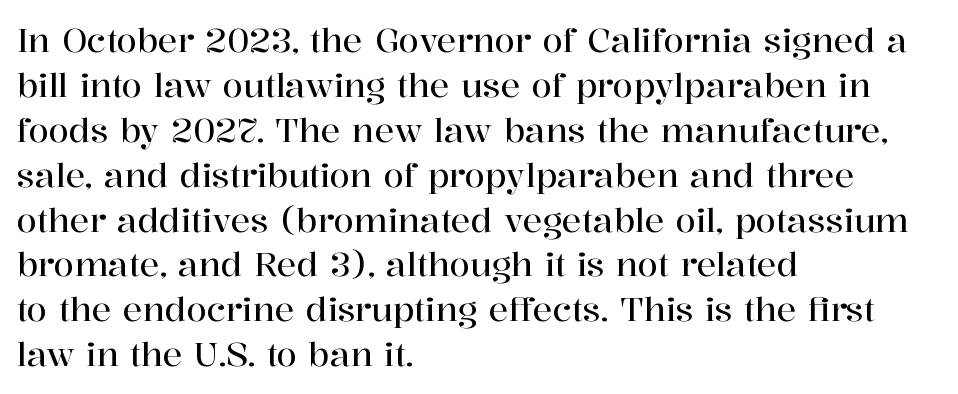
Q: Is the text italic (slanted)? A: No, it is upright.
Q: Is the typeface a serif or a sans-serif typeface? A: Serif.
Q: Is the text underlined? A: No.
Q: How is the paragraph aligned? A: Left-aligned.
Q: Is the spacing between letters normal or unusually wide? A: Normal.
Q: Is the spacing between lines tight, normal or loose? A: Normal.
Q: Width (condensed, normal, or wide)? A: Normal.
Q: Stroke contrast? A: High.
Q: x-height? A: Medium.
Q: Monospaced? A: No.
